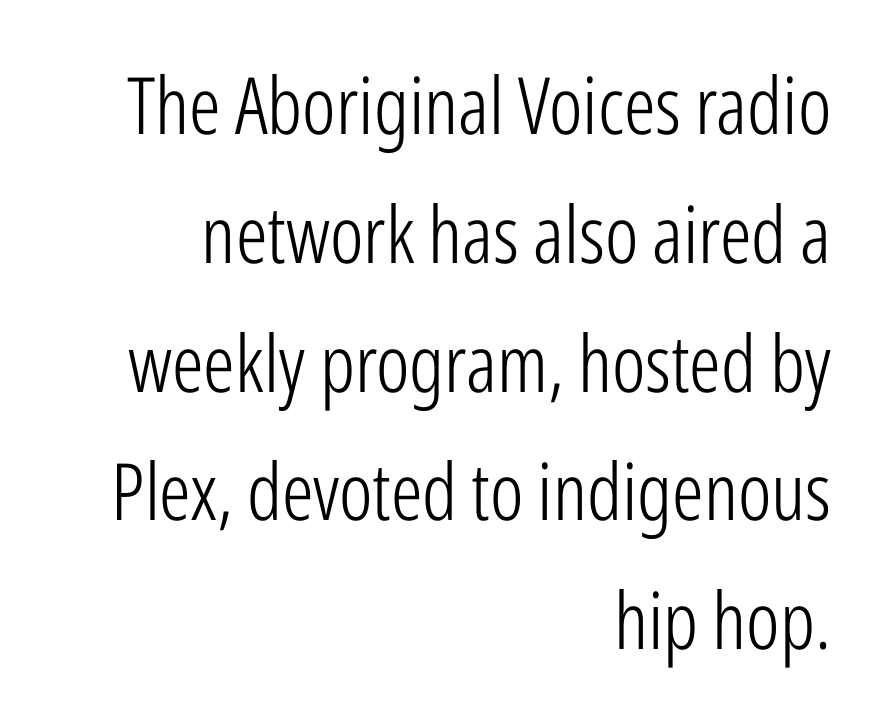
Q: Is the text bold? A: No.
Q: Is the text italic (slanted)? A: No, it is upright.
Q: Is the typeface a serif or a sans-serif typeface? A: Sans-serif.
Q: Is the text underlined? A: No.
Q: How is the paragraph aligned? A: Right-aligned.
Q: Is the spacing between letters normal or unusually wide? A: Normal.
Q: Is the spacing between lines tight, normal or loose? A: Normal.
Q: Width (condensed, normal, or wide)? A: Condensed.
Q: Stroke contrast? A: Low.
Q: x-height? A: Medium.
Q: Monospaced? A: No.
